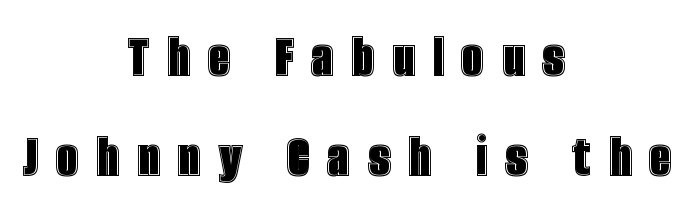
{"italic": "no", "width": "condensed", "x_height": "large", "monospaced": "no", "underline": "no", "align": "center", "line_spacing": "normal", "line_spacing_ratio": 1.58, "letter_spacing": "wide", "letter_spacing_em": 0.28, "glyph_px": 63}
